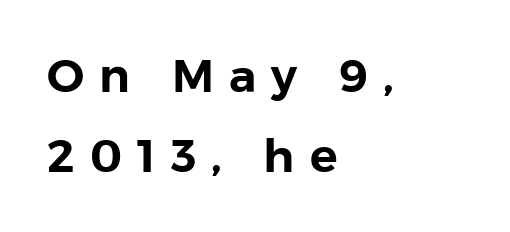
Quick note: not italic, upright. Varying glyph widths throughout — classic text-font behaviour. The paragraph shown leans on its left margin. The rendering inserts visible extra space after every character. Does the type have serifs? No, each stem ends abruptly. Nobody drew a line under any word here.
